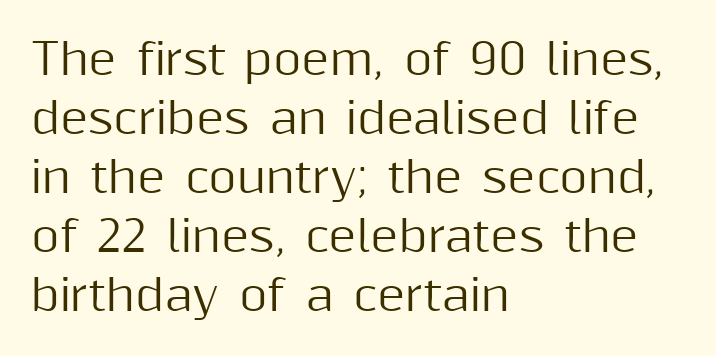
The image shows 43 px sans-serif type, upright; set left-aligned, normal line spacing (1.37x), normal letter spacing, not underlined; medium stroke contrast and a medium x-height.
